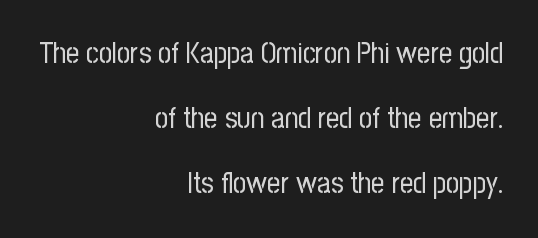
{"serif": "no", "italic": "no", "bold": "no", "weight": "regular", "width": "condensed", "stroke_contrast": "low", "x_height": "medium", "monospaced": "no", "underline": "no", "align": "right", "line_spacing": "loose", "line_spacing_ratio": 2.24, "letter_spacing": "normal", "letter_spacing_em": 0.0, "glyph_px": 29}
